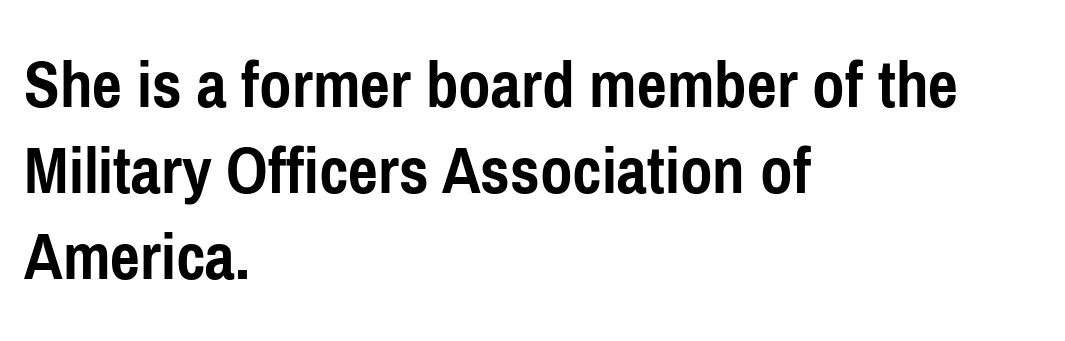
{"serif": "no", "italic": "no", "bold": "yes", "weight": "semibold", "width": "condensed", "stroke_contrast": "low", "x_height": "medium", "monospaced": "no", "underline": "no", "align": "left", "line_spacing_ratio": 1.21, "letter_spacing": "normal", "letter_spacing_em": 0.0, "glyph_px": 71}
